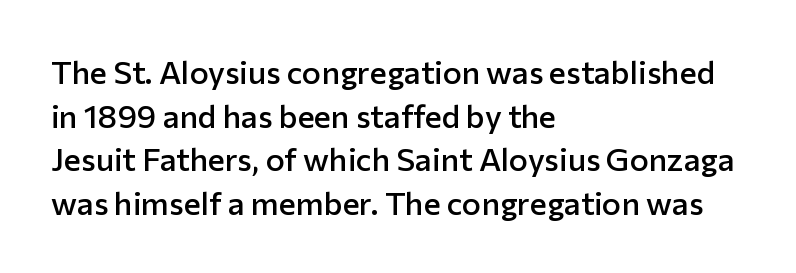
{"serif": "no", "italic": "no", "bold": "semi", "weight": "semibold", "width": "normal", "stroke_contrast": "low", "x_height": "medium", "monospaced": "no", "underline": "no", "align": "left", "line_spacing": "normal", "line_spacing_ratio": 1.36, "letter_spacing": "normal", "letter_spacing_em": 0.0, "glyph_px": 32}
